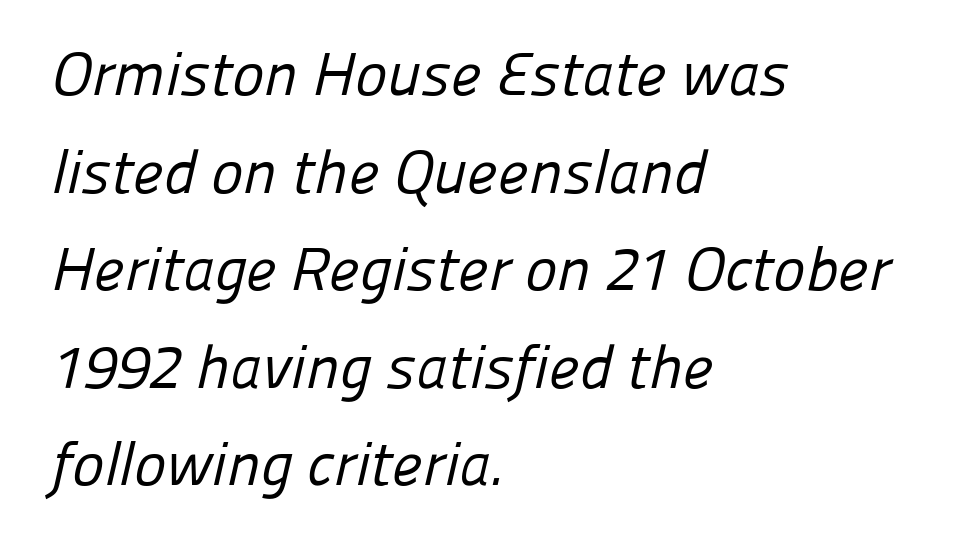
Grotesque or geometric, the face here clearly has no serifs. You could not count columns in this text — the font is proportionally spaced. The passage shown has conventional tracking throughout. The rendering anchors every line to the left-hand side. Each row of text sits above clean, open space.
